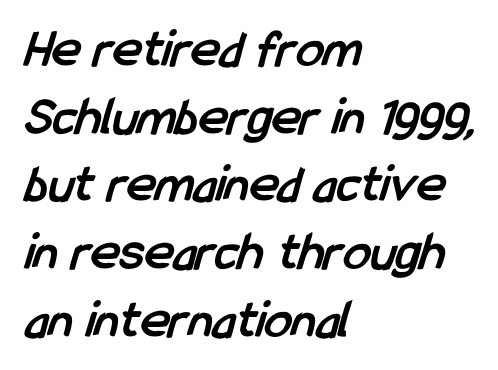
{"serif": "no", "bold": "yes", "weight": "semibold", "width": "condensed", "stroke_contrast": "low", "x_height": "medium", "monospaced": "no", "underline": "no", "align": "left", "line_spacing_ratio": 1.23, "letter_spacing": "normal", "letter_spacing_em": 0.0, "glyph_px": 55}
